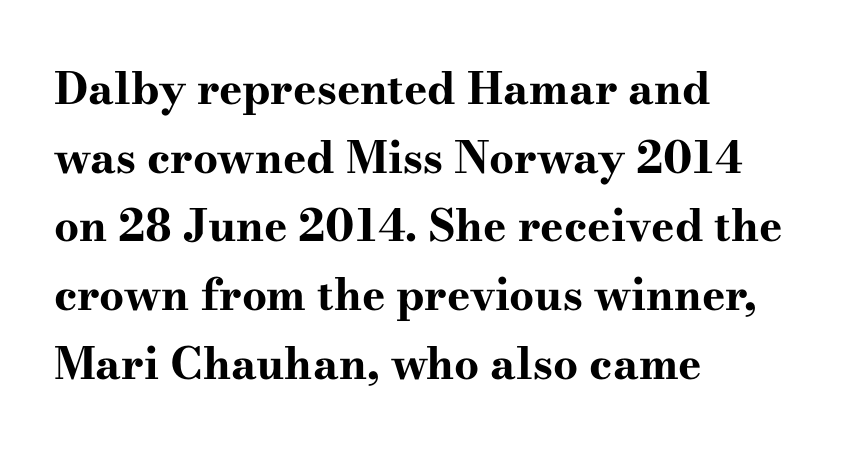
These lines are set flush left with a ragged right edge. Thick stems and heavy bowls — unmistakably bold. These lines are composed in type with serifs. The rendering uses natural spacing where letterforms have individual widths. Designer's note — italics off, roman on. How are the letters spaced? Ordinarily, with no added tracking.
